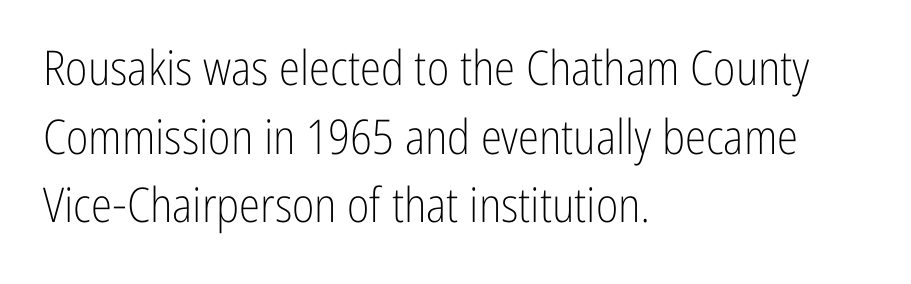
{"serif": "no", "italic": "no", "bold": "no", "weight": "light", "width": "condensed", "stroke_contrast": "low", "x_height": "medium", "monospaced": "no", "underline": "no", "align": "left", "line_spacing": "normal", "line_spacing_ratio": 1.43, "letter_spacing": "normal", "letter_spacing_em": 0.0, "glyph_px": 48}
